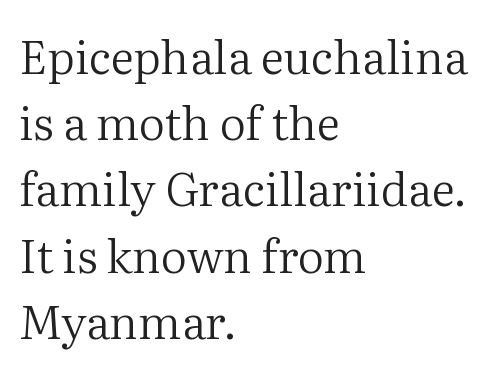
Q: Is the text bold? A: No.
Q: Is the text italic (slanted)? A: No, it is upright.
Q: Is the typeface a serif or a sans-serif typeface? A: Serif.
Q: Is the text underlined? A: No.
Q: How is the paragraph aligned? A: Left-aligned.
Q: Is the spacing between letters normal or unusually wide? A: Normal.
Q: Is the spacing between lines tight, normal or loose? A: Normal.
Q: Width (condensed, normal, or wide)? A: Normal.
Q: Stroke contrast? A: Medium.
Q: x-height? A: Medium.
Q: Monospaced? A: No.
